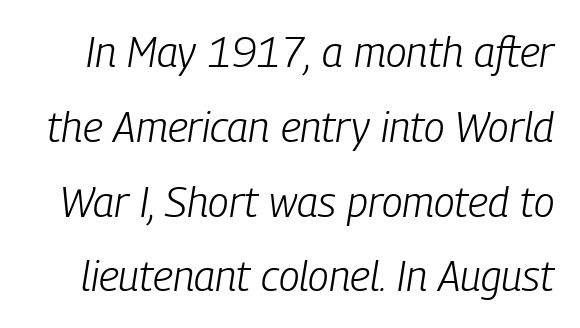
{"italic": "yes", "lean": "right", "slant_degrees": 9, "bold": "no", "weight": "light", "width": "condensed", "stroke_contrast": "low", "x_height": "medium", "monospaced": "no", "underline": "no", "line_spacing_ratio": 1.78, "letter_spacing": "normal", "letter_spacing_em": 0.0, "glyph_px": 42}
